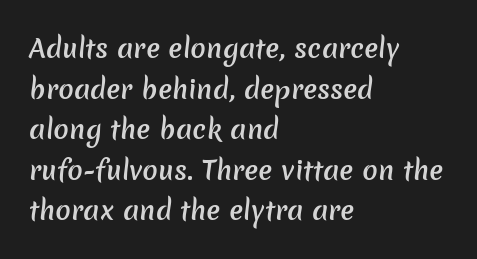
The image shows 26 px text type; set left-aligned, normal line spacing (1.56x), normal letter spacing, not underlined.
